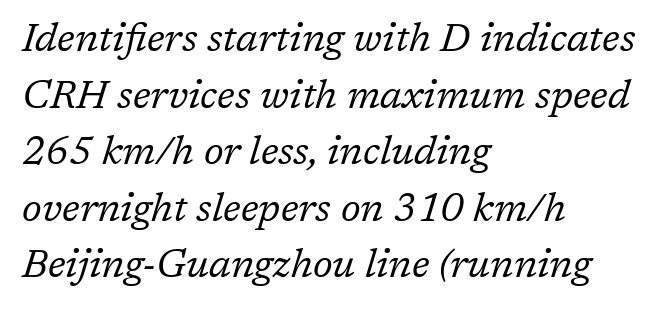
A typesetter would mark this as italic. Varying glyph widths throughout — classic text-font behaviour. Stem width sits at or under what a default text font uses. A clean baseline with only descenders dipping below it.
